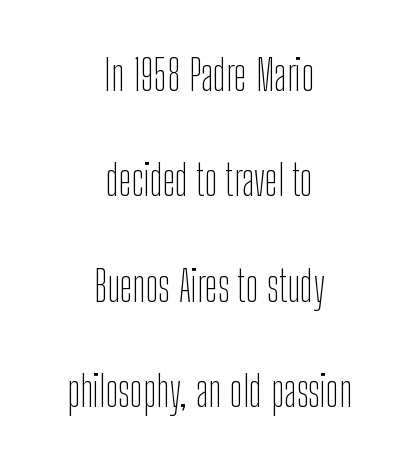
This rendering employs a face without finishing strokes, i.e., a sans-serif. A quiet, ordinary-to-light weight characterises the typeface. Compared with typical body copy, the letter spacing here is the same. This sample is center-justified, so both line endings float freely. Think of a printed novel: that variable character pitch is what you see here.
